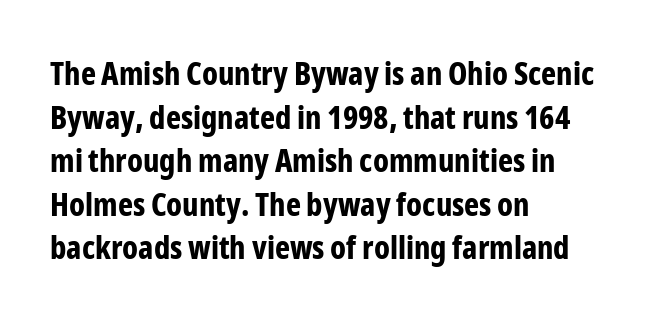
Default kerning and tracking; the words read as compact shapes. This sample is left-justified, so line endings fall wherever the words run out. Here the designer chose a conventional face with non-uniform glyph widths. The letters stand straight up with perfectly vertical stems. The font is running at its bold setting. The area under the type is left untouched.
